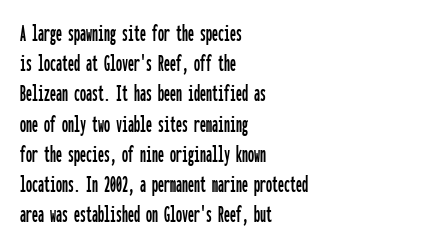
The image shows 24 px text type, upright; set left-aligned, normal line spacing (1.26x), normal letter spacing, not underlined.
